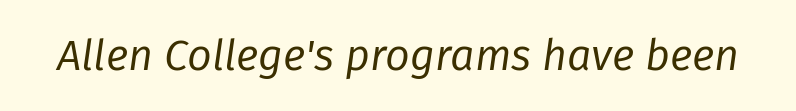
The image shows 43 px regular-weight type, italic (leaning right); set normal letter spacing, not underlined; low stroke contrast and a medium x-height.
